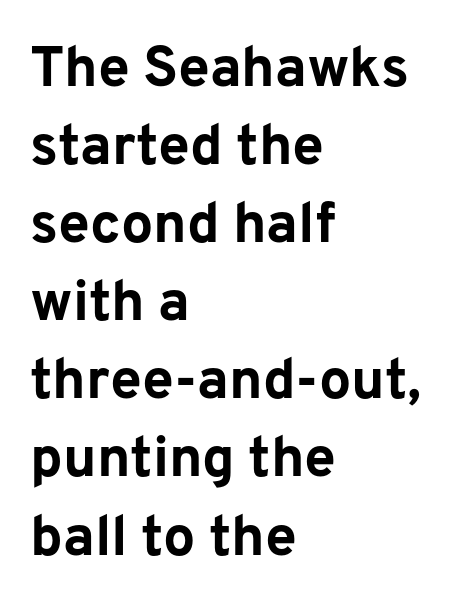
Q: Is the text bold? A: Yes.
Q: Is the text italic (slanted)? A: No, it is upright.
Q: Is the typeface a serif or a sans-serif typeface? A: Sans-serif.
Q: Is the text underlined? A: No.
Q: How is the paragraph aligned? A: Left-aligned.
Q: Is the spacing between letters normal or unusually wide? A: Normal.
Q: Is the spacing between lines tight, normal or loose? A: Normal.
Q: Width (condensed, normal, or wide)? A: Normal.
Q: Stroke contrast? A: Low.
Q: x-height? A: Medium.
Q: Monospaced? A: No.
